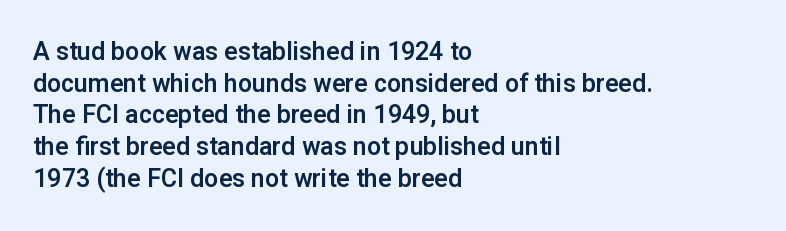
Q: Is the text italic (slanted)? A: No, it is upright.
Q: Is the text underlined? A: No.
Q: How is the paragraph aligned? A: Left-aligned.
Q: Is the spacing between letters normal or unusually wide? A: Normal.
Q: Is the spacing between lines tight, normal or loose? A: Normal.
